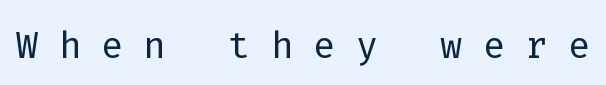
The rendering uses typewriter-style spacing with identical character cells. The letterforms stand isolated, each surrounded by extra space. Each row of text sits above clean, open space. Stems and bowls with no extra thickness — not bold.
